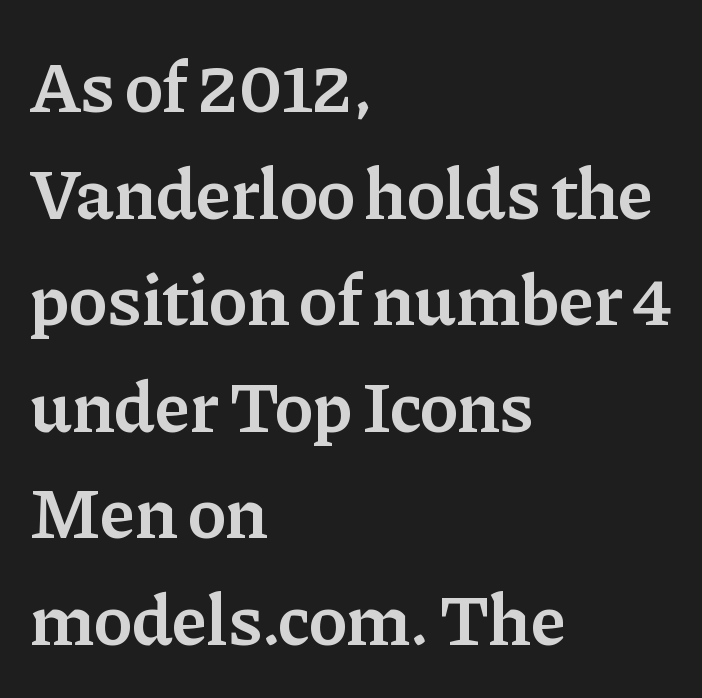
{"serif": "yes", "italic": "no", "bold": "semi", "weight": "semibold", "width": "normal", "stroke_contrast": "low", "x_height": "medium", "monospaced": "no", "underline": "no", "align": "left", "line_spacing": "normal", "line_spacing_ratio": 1.46, "letter_spacing": "normal", "letter_spacing_em": 0.0, "glyph_px": 73}
